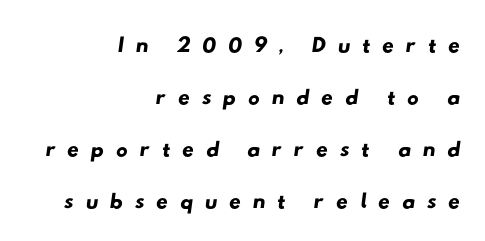
{"serif": "no", "width": "wide", "stroke_contrast": "low", "x_height": "small", "monospaced": "no", "underline": "no", "align": "right", "line_spacing": "normal", "line_spacing_ratio": 1.58, "letter_spacing": "wide", "letter_spacing_em": 0.34, "glyph_px": 33}
